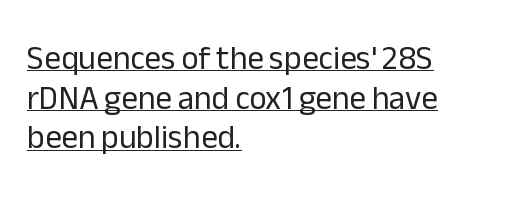
{"serif": "no", "italic": "no", "bold": "no", "weight": "regular", "width": "normal", "stroke_contrast": "low", "x_height": "medium", "monospaced": "no", "underline": "yes", "align": "left", "line_spacing_ratio": 1.2, "letter_spacing": "normal", "letter_spacing_em": 0.0, "glyph_px": 33}
